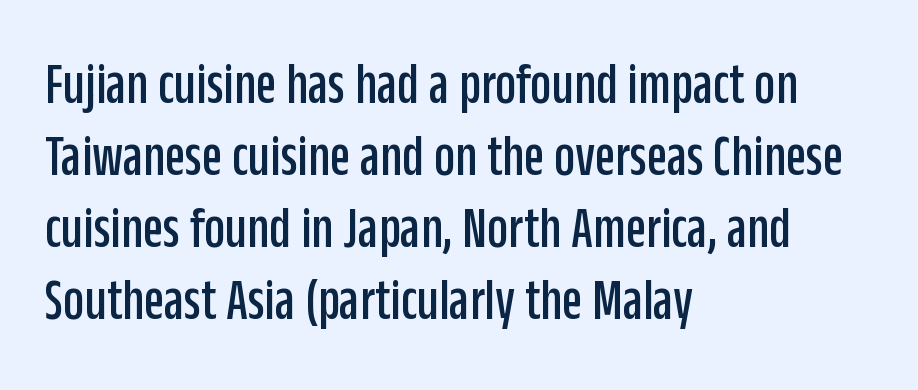
The rag falls on the right side of this text block. No italicization has been applied; the sample stays upright. Descenders hang freely into open space. A sans-serif font was chosen for this passage. The face used here is proportionally spaced, like ordinary book or web type. Is the letter spacing exaggerated? No — it looks like the ordinary default.
